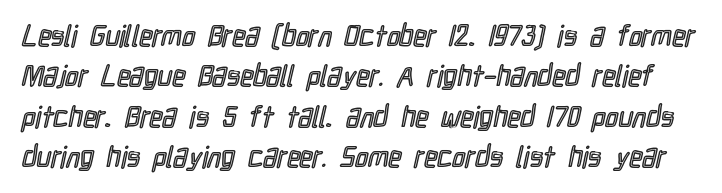
How are the letters spaced? Ordinarily, with no added tracking. You could not count columns in this text — the font is proportionally spaced. Unmarked baselines from the first word to the last. Rows of type keep a routine distance in the vertical direction.
